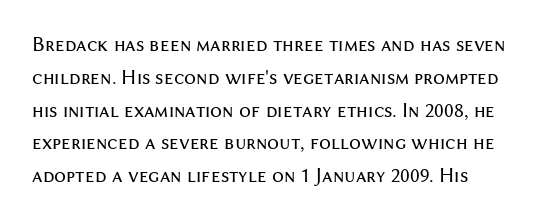
The image shows 21 px text type, upright; set left-aligned, normal line spacing (1.56x), normal letter spacing, not underlined.
